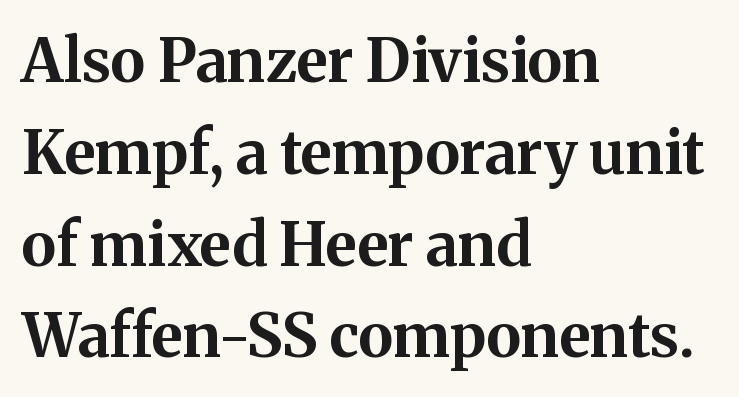
In terms of posture, this sample is upright. Line spacing here is normal. Reading down the block, your eye returns to a fixed left position each line. Inter-character spacing is left at the font's built-in metrics. The letters advance in unequal steps, a hallmark of proportional type. Classification — serif.
